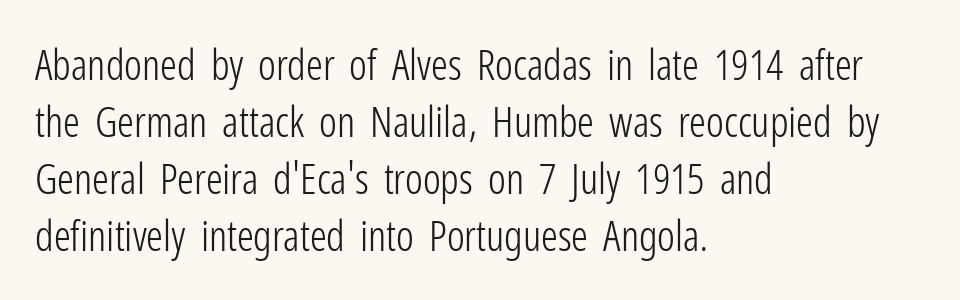
The image shows 42 px light, condensed sans-serif type, upright; set left-aligned, normal line spacing (1.36x), normal letter spacing, not underlined; low stroke contrast and a medium x-height.
